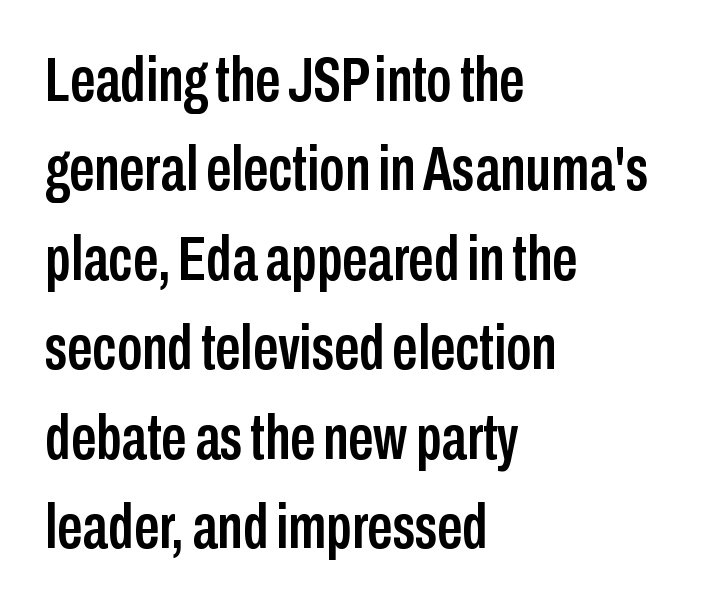
Q: Is the text italic (slanted)? A: No, it is upright.
Q: Is the typeface a serif or a sans-serif typeface? A: Sans-serif.
Q: Is the text underlined? A: No.
Q: How is the paragraph aligned? A: Left-aligned.
Q: Is the spacing between letters normal or unusually wide? A: Normal.
Q: Is the spacing between lines tight, normal or loose? A: Normal.
Q: Width (condensed, normal, or wide)? A: Condensed.
Q: Stroke contrast? A: Low.
Q: x-height? A: Medium.
Q: Monospaced? A: No.
